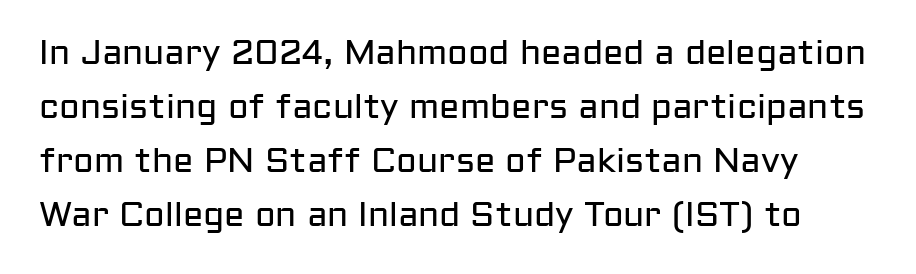
Unbolded letterforms with no extra heft. The strip under each line holds only bare page. The rendering shows plain stroke endings on the letterforms — a sans-serif design. The passage shown stacks its lines at a standard gap. Do the characters align in a grid? No, the font is proportional.
